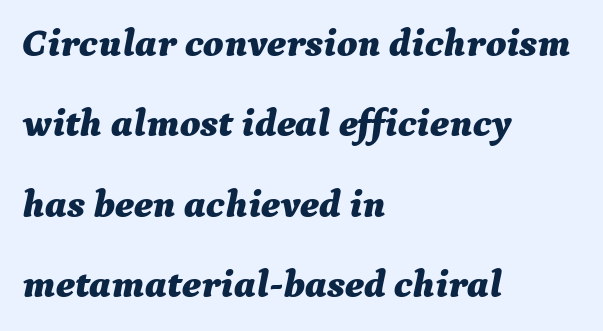
{"italic": "yes", "lean": "right", "slant_degrees": 9, "bold": "yes", "weight": "bold", "width": "normal", "stroke_contrast": "medium", "x_height": "medium", "monospaced": "no", "underline": "no", "align": "left", "line_spacing": "loose", "line_spacing_ratio": 2.06, "letter_spacing": "normal", "letter_spacing_em": 0.0, "glyph_px": 39}
